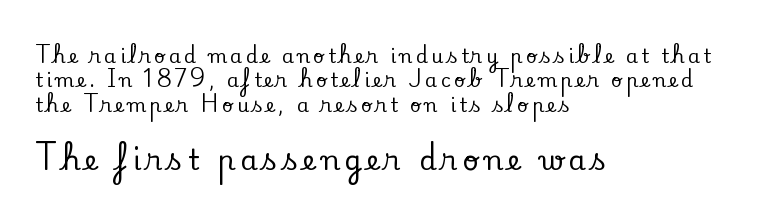
In CSS terms this would be text-align: left. The composition opens small and finishes big. Quick note: interline space is typical. Each row of text sits above clean, open space. These lines are rendered in a variable-pitch font.
